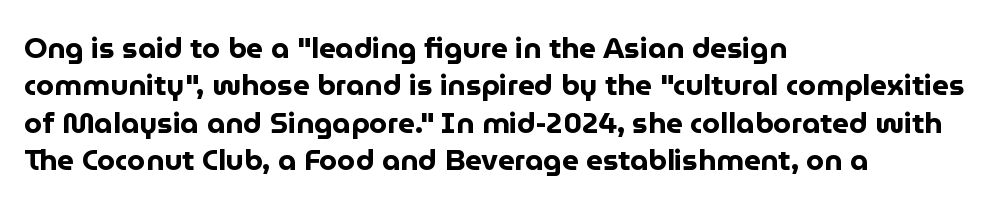
The image shows 29 px bold sans-serif type, upright; set left-aligned, normal line spacing (1.29x), normal letter spacing, not underlined; low stroke contrast and a medium x-height.
